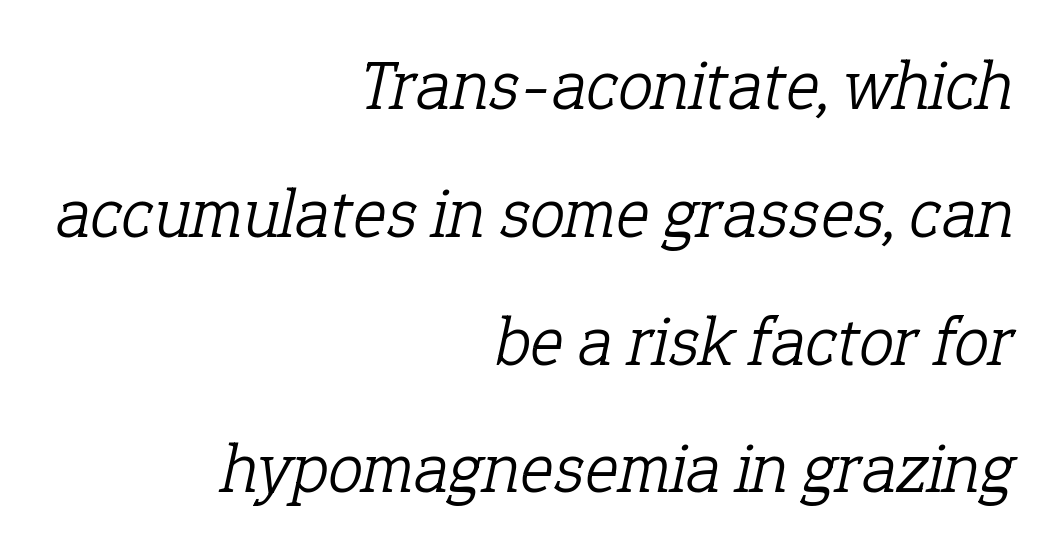
The image shows 71 px light serif type, italic (leaning right); set right-aligned, line spacing 1.8x, normal letter spacing, not underlined; low stroke contrast and a medium x-height.
